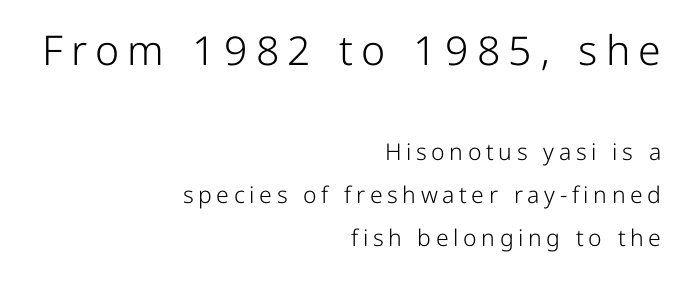
The letters advance in unequal steps, a hallmark of proportional type. Style check: upright. No feet cap the strokes, marking this as sans-serif type. Compared with a flush-left layout, this one pins lines to the opposite, right side. The letterforms stand isolated, each surrounded by extra space.
